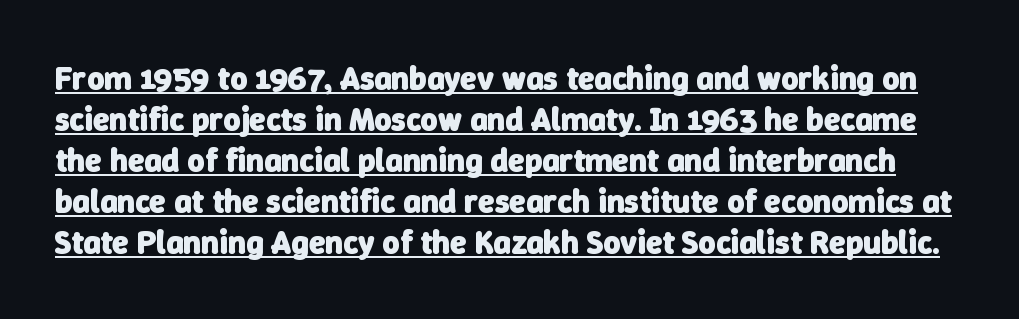
{"serif": "no", "bold": "yes", "weight": "heavy", "width": "normal", "stroke_contrast": "low", "x_height": "medium", "monospaced": "no", "underline": "yes", "line_spacing_ratio": 1.24, "letter_spacing": "normal", "letter_spacing_em": 0.0, "glyph_px": 33}
